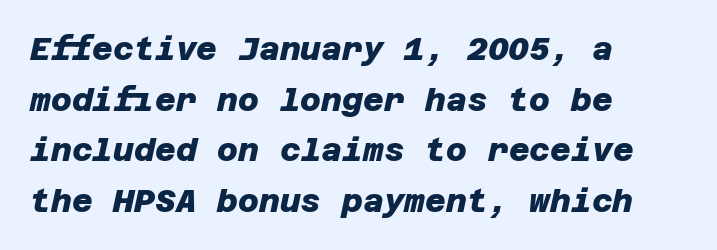
{"serif": "no", "bold": "yes", "weight": "heavy", "width": "normal", "stroke_contrast": "low", "x_height": "large", "underline": "no", "align": "left", "line_spacing": "normal", "line_spacing_ratio": 1.58, "letter_spacing": "normal", "letter_spacing_em": 0.0, "glyph_px": 32}
